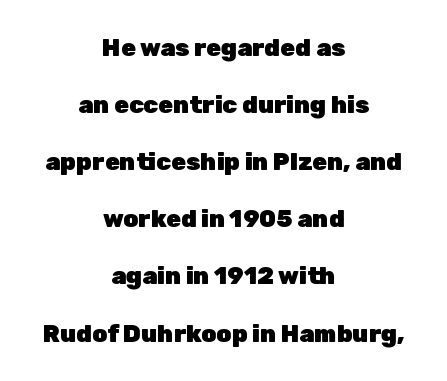
The image shows 24 px bold type, upright; set centered, loose line spacing (2.38x), normal letter spacing, not underlined.
